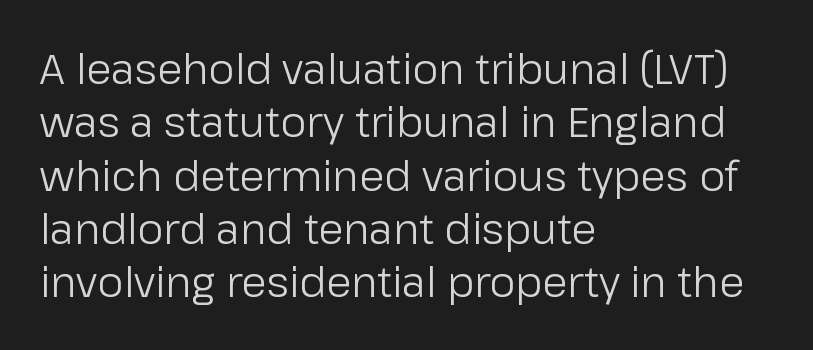
In terms of posture, this sample is upright. One glance says typical: line gaps are just what's usual. Type without underlining. The passage is arranged the way most books set body copy — flush left. This sample uses plain, unmodified letter spacing. Weight class: somewhere from thin through regular.
